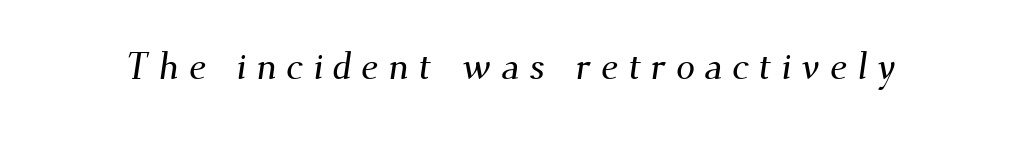
The image shows 38 px serif type; set unusually wide letter spacing (+0.25 em), not underlined; medium stroke contrast and a small x-height.
